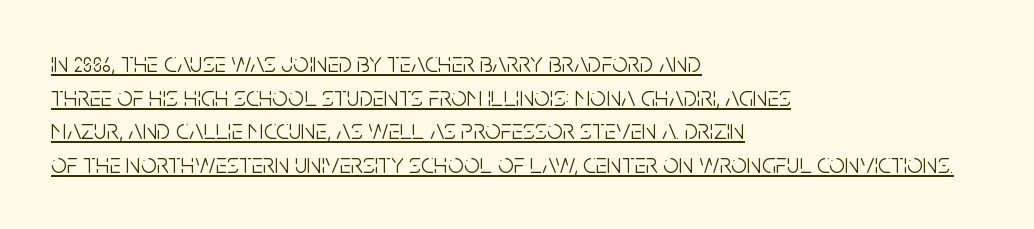
Glance below the letters and you will spot a drawn line. Caption: multi-line text, flush left, ragged right. The passage shown has conventional tracking throughout. Style check: upright. Stroke terminals: plain, sans-serif. Character widths vary here, with narrow letters taking less room than wide ones.
